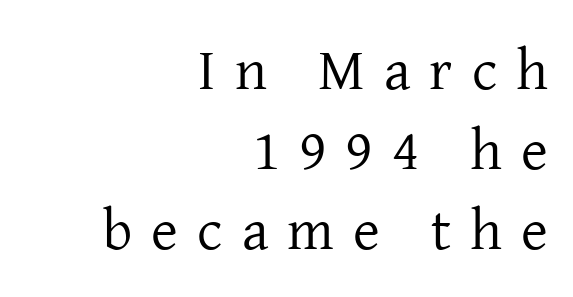
The image shows 58 px regular-weight serif type, upright; set right-aligned, normal line spacing (1.38x), unusually wide letter spacing (+0.33 em), not underlined; low stroke contrast and a medium x-height.
